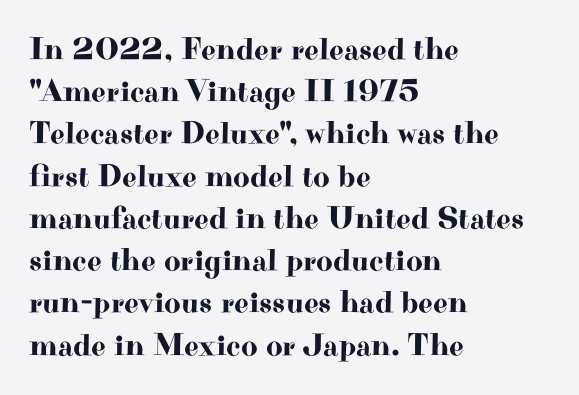
Short and long lines alike share a common starting point at left. Unlike italic type, these characters show no tilt at all. The words here are not underlined. Evenly set lines give the paragraph a standard silhouette. Honestly, the letter spacing is just normal — you wouldn't notice it. Classification — serif.
